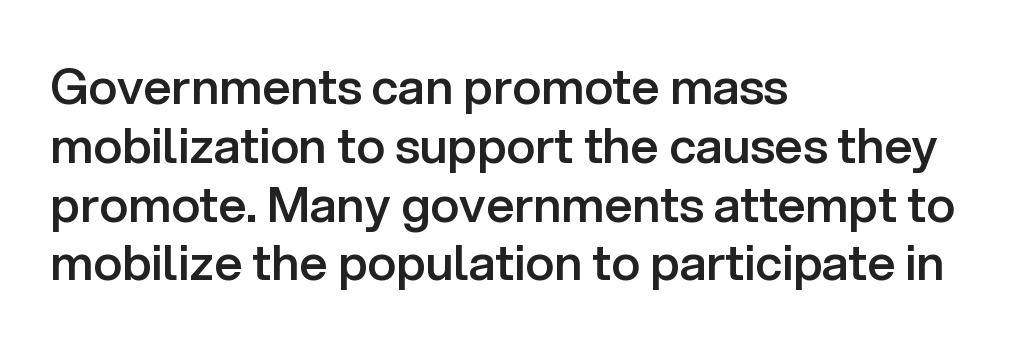
The image shows 49 px semibold sans-serif type, upright; set left-aligned, line spacing 1.2x, normal letter spacing, not underlined; low stroke contrast and a medium x-height.
